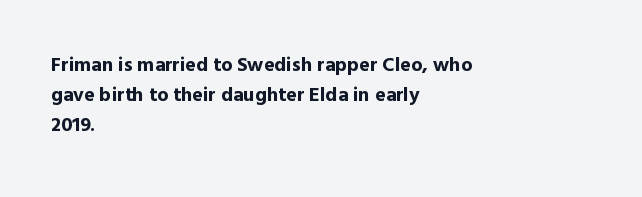
The image shows 20 px bold type, upright; set left-aligned, normal line spacing (1.49x), normal letter spacing, not underlined.
